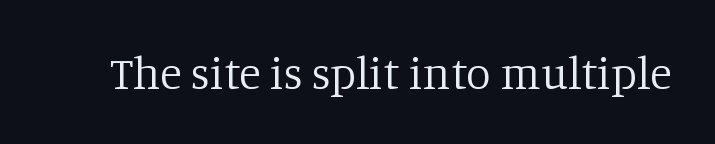
The image shows 45 px regular-weight serif type, upright; set normal letter spacing, not underlined; low stroke contrast and a large x-height.
